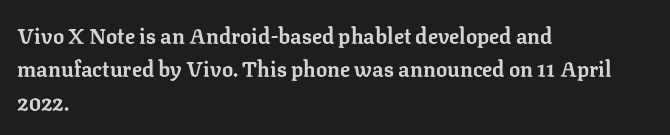
Q: Is the text bold? A: Yes.
Q: Is the text italic (slanted)? A: No, it is upright.
Q: Is the text underlined? A: No.
Q: How is the paragraph aligned? A: Left-aligned.
Q: Is the spacing between letters normal or unusually wide? A: Normal.
Q: Is the spacing between lines tight, normal or loose? A: Normal.
